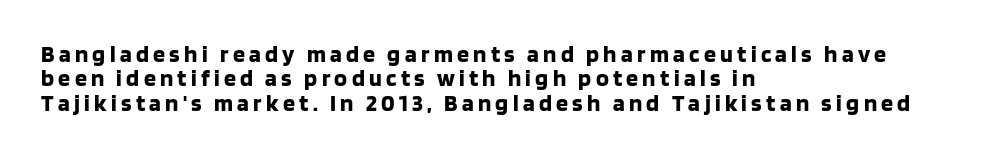
The zone under the glyphs is completely vacant. Compared with a centered layout, this one pins lines to the left instead. Does the leading feel generous? Not at all — it's pinched. Its strokes are broad and dark, the hallmark of bold type. Is there any slant? The stems are plumb.
